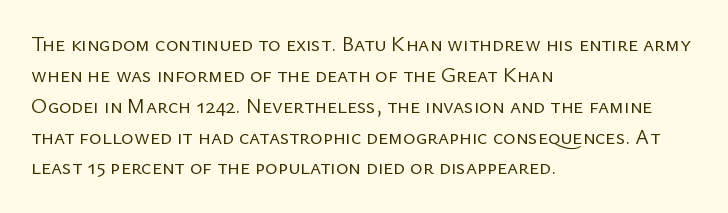
{"italic": "no", "bold": "no", "underline": "no", "align": "left", "line_spacing": "normal", "line_spacing_ratio": 1.47, "letter_spacing": "normal", "letter_spacing_em": 0.0, "glyph_px": 21}
